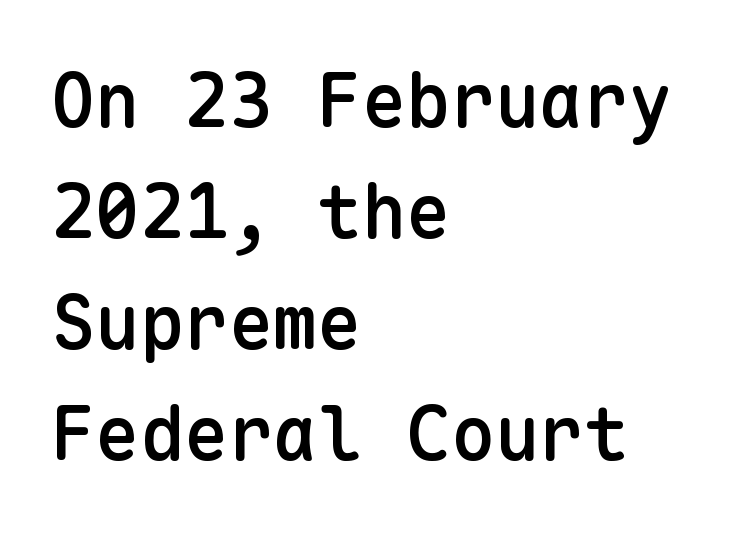
Q: Is the text bold? A: Semi-bold.
Q: Is the text italic (slanted)? A: No, it is upright.
Q: Is the typeface a serif or a sans-serif typeface? A: Sans-serif.
Q: Is the text underlined? A: No.
Q: How is the paragraph aligned? A: Left-aligned.
Q: Is the spacing between letters normal or unusually wide? A: Normal.
Q: Is the spacing between lines tight, normal or loose? A: Normal.
Q: Width (condensed, normal, or wide)? A: Normal.
Q: Stroke contrast? A: Low.
Q: x-height? A: Medium.
Q: Monospaced? A: Yes.
